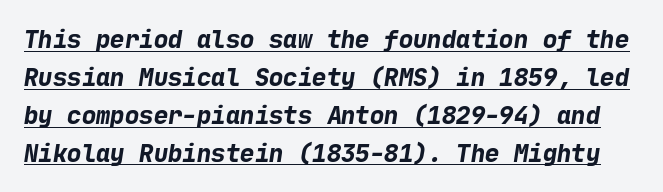
The image shows 24 px bold type; set normal line spacing (1.58x), normal letter spacing, underlined.
